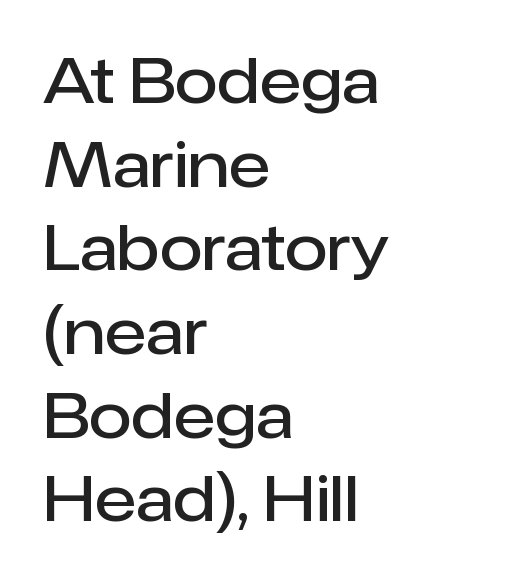
The image shows 62 px semibold sans-serif type, upright; set left-aligned, normal line spacing (1.35x), normal letter spacing, not underlined; low stroke contrast and a medium x-height.
